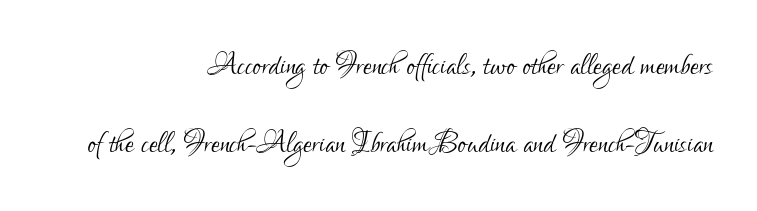
{"serif": "no", "bold": "no", "weight": "light", "width": "condensed", "stroke_contrast": "low", "x_height": "small", "monospaced": "no", "underline": "no", "align": "right", "line_spacing": "loose", "line_spacing_ratio": 2.0, "letter_spacing": "normal", "letter_spacing_em": 0.0, "glyph_px": 39}
